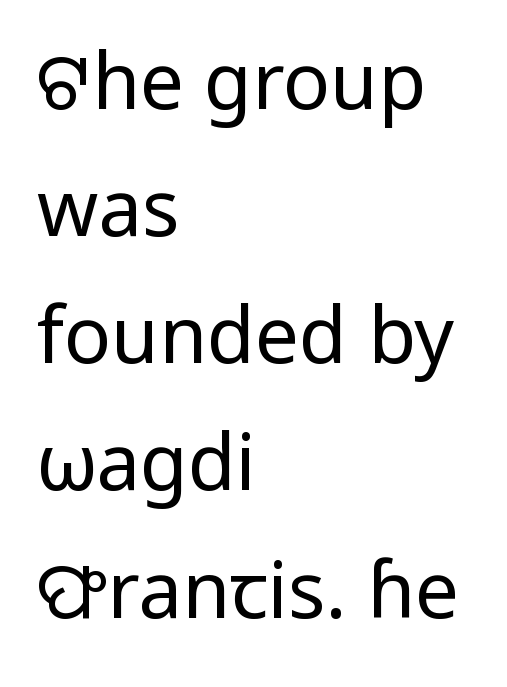
Q: Is the text bold? A: No.
Q: Is the text italic (slanted)? A: No, it is upright.
Q: Is the typeface a serif or a sans-serif typeface? A: Sans-serif.
Q: Is the text underlined? A: No.
Q: How is the paragraph aligned? A: Left-aligned.
Q: Is the spacing between letters normal or unusually wide? A: Normal.
Q: Is the spacing between lines tight, normal or loose? A: Normal.
Q: Width (condensed, normal, or wide)? A: Normal.
Q: Stroke contrast? A: Low.
Q: x-height? A: Medium.
Q: Monospaced? A: No.
